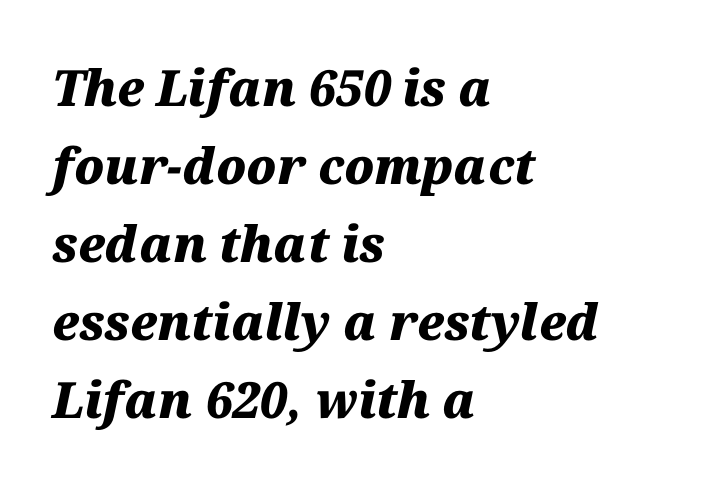
{"italic": "yes", "lean": "right", "slant_degrees": 12, "bold": "yes", "weight": "heavy", "width": "normal", "stroke_contrast": "medium", "x_height": "medium", "monospaced": "no", "underline": "no", "align": "left", "line_spacing": "normal", "line_spacing_ratio": 1.56, "letter_spacing": "normal", "letter_spacing_em": 0.0, "glyph_px": 50}
